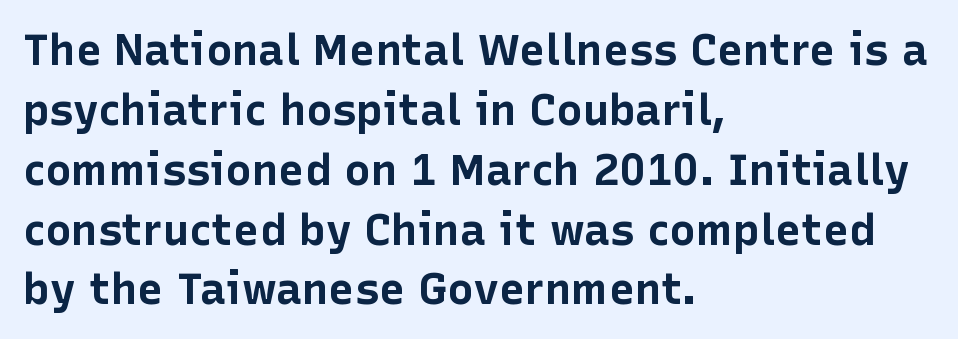
{"serif": "no", "italic": "no", "bold": "yes", "weight": "bold", "width": "normal", "stroke_contrast": "low", "x_height": "medium", "monospaced": "no", "underline": "no", "align": "left", "line_spacing": "normal", "line_spacing_ratio": 1.36, "letter_spacing": "normal", "letter_spacing_em": 0.0, "glyph_px": 44}
